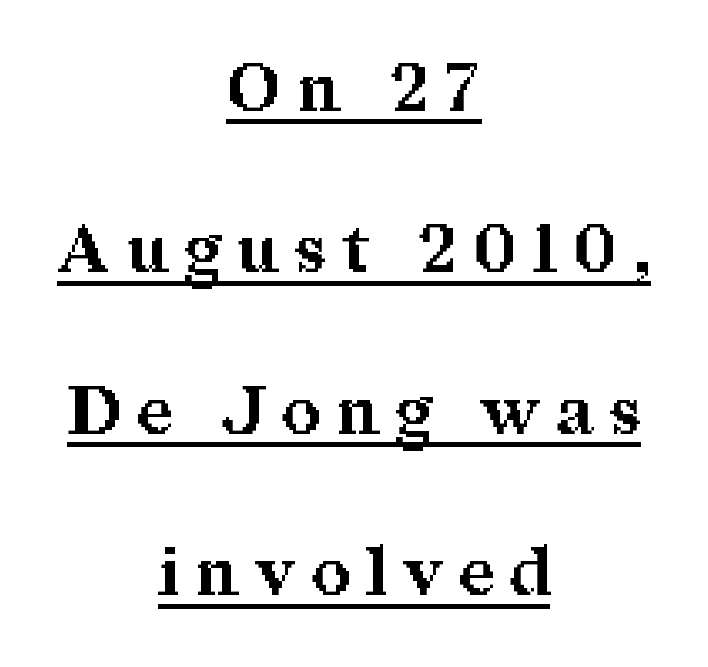
The image shows 67 px bold serif type, upright; set centered, loose line spacing (2.41x), unusually wide letter spacing (+0.25 em), underlined; medium stroke contrast and a medium x-height.
